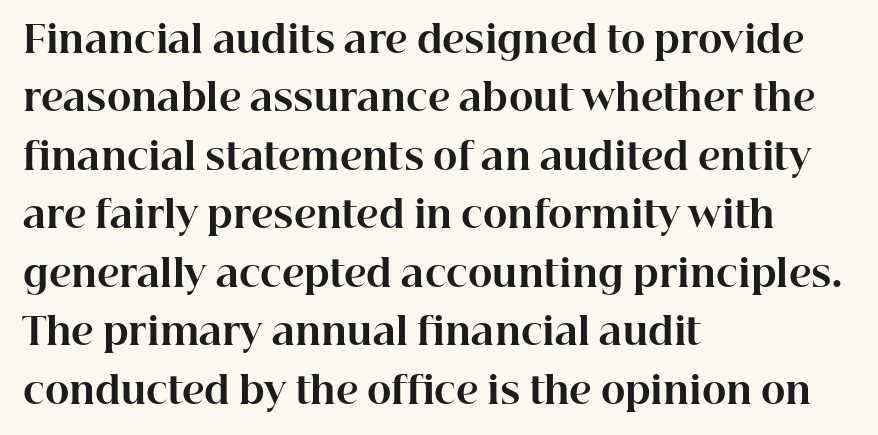
Q: Is the text bold? A: Yes.
Q: Is the text italic (slanted)? A: No, it is upright.
Q: Is the typeface a serif or a sans-serif typeface? A: Serif.
Q: Is the text underlined? A: No.
Q: How is the paragraph aligned? A: Left-aligned.
Q: Is the spacing between letters normal or unusually wide? A: Normal.
Q: Is the spacing between lines tight, normal or loose? A: Normal.
Q: Width (condensed, normal, or wide)? A: Normal.
Q: Stroke contrast? A: High.
Q: x-height? A: Medium.
Q: Monospaced? A: No.
